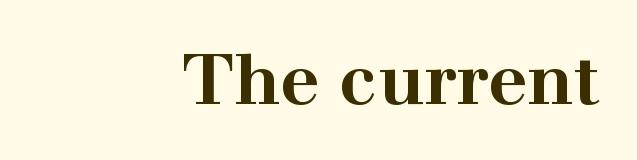
Q: Is the text bold? A: Yes.
Q: Is the text italic (slanted)? A: No, it is upright.
Q: Is the typeface a serif or a sans-serif typeface? A: Serif.
Q: Is the text underlined? A: No.
Q: How is the paragraph aligned? A: Right-aligned.
Q: Is the spacing between letters normal or unusually wide? A: Normal.
Q: Width (condensed, normal, or wide)? A: Wide.
Q: Stroke contrast? A: High.
Q: x-height? A: Medium.
Q: Monospaced? A: No.
